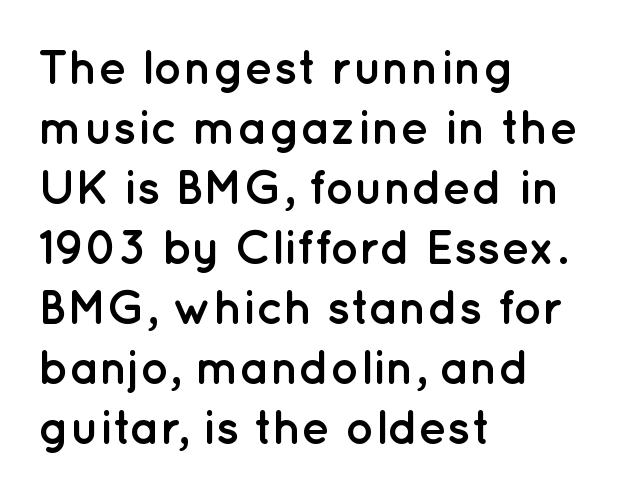
Q: Is the text bold? A: Yes.
Q: Is the text italic (slanted)? A: No, it is upright.
Q: Is the typeface a serif or a sans-serif typeface? A: Sans-serif.
Q: Is the text underlined? A: No.
Q: How is the paragraph aligned? A: Left-aligned.
Q: Is the spacing between letters normal or unusually wide? A: Normal.
Q: Is the spacing between lines tight, normal or loose? A: Normal.
Q: Width (condensed, normal, or wide)? A: Normal.
Q: Stroke contrast? A: Low.
Q: x-height? A: Medium.
Q: Monospaced? A: No.
